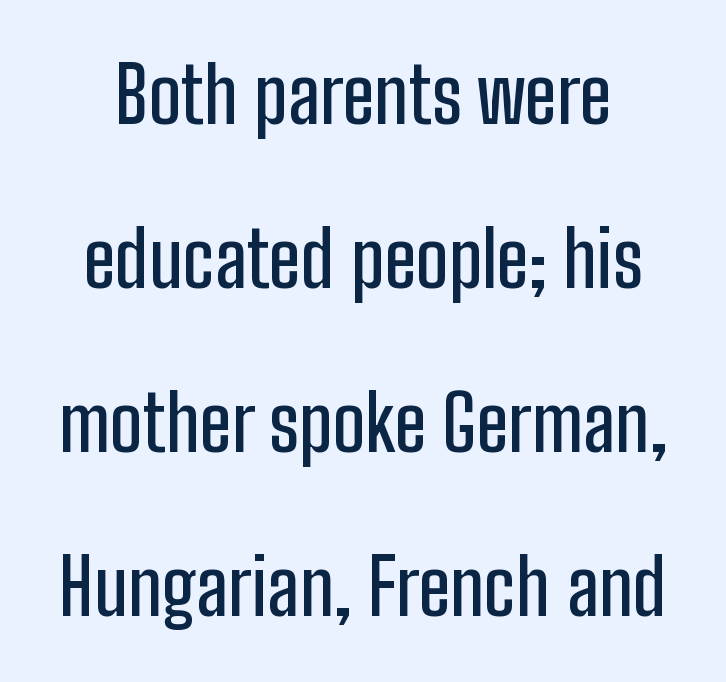
{"serif": "no", "italic": "no", "width": "condensed", "stroke_contrast": "low", "x_height": "medium", "monospaced": "no", "underline": "no", "line_spacing": "loose", "line_spacing_ratio": 2.13, "letter_spacing": "normal", "letter_spacing_em": 0.0, "glyph_px": 77}
